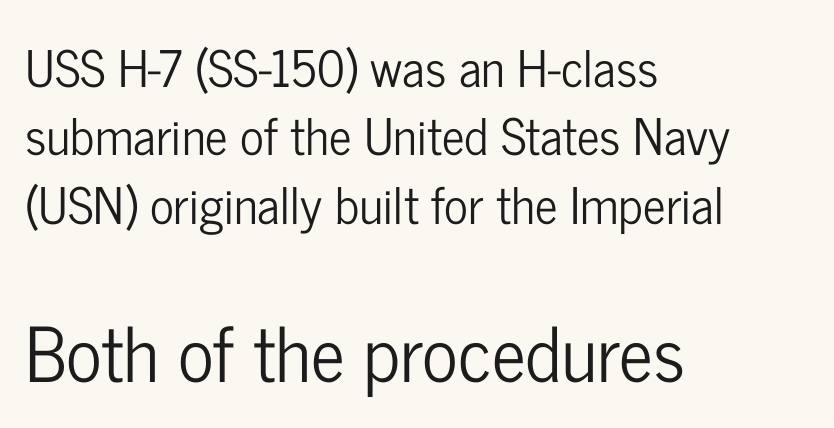
Q: Is the text italic (slanted)? A: No, it is upright.
Q: Is the typeface a serif or a sans-serif typeface? A: Sans-serif.
Q: Is the text underlined? A: No.
Q: How is the paragraph aligned? A: Left-aligned.
Q: Is the spacing between letters normal or unusually wide? A: Normal.
Q: Is the spacing between lines tight, normal or loose? A: Normal.
Q: Which block of text is set in a larger size, the first (top) or the second (bottom)? A: The second (bottom) one.
Q: Width (condensed, normal, or wide)? A: Condensed.
Q: Stroke contrast? A: Low.
Q: x-height? A: Medium.
Q: Monospaced? A: No.
